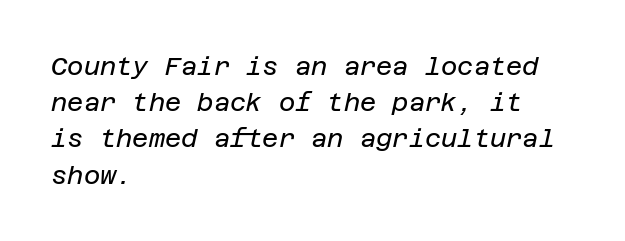
Letter spacing: default. This reads as an unemphasized weight, regular at the heaviest. Underlining? Definitely not there. You can tell it's italic because the verticals aren't actually vertical. The rendering anchors every line to the left-hand side.
